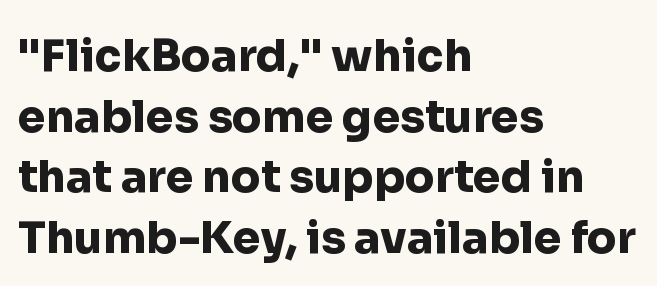
Q: Is the text bold? A: Yes.
Q: Is the text italic (slanted)? A: No, it is upright.
Q: Is the typeface a serif or a sans-serif typeface? A: Sans-serif.
Q: Is the text underlined? A: No.
Q: How is the paragraph aligned? A: Left-aligned.
Q: Is the spacing between letters normal or unusually wide? A: Normal.
Q: Is the spacing between lines tight, normal or loose? A: Normal.
Q: Width (condensed, normal, or wide)? A: Normal.
Q: Stroke contrast? A: Low.
Q: x-height? A: Medium.
Q: Monospaced? A: No.
